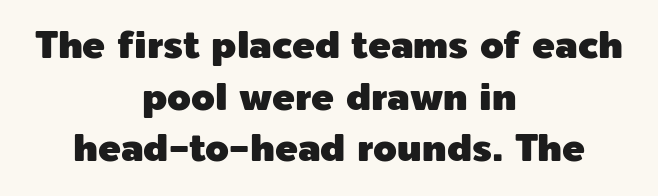
Q: Is the text italic (slanted)? A: No, it is upright.
Q: Is the typeface a serif or a sans-serif typeface? A: Sans-serif.
Q: Is the text underlined? A: No.
Q: How is the paragraph aligned? A: Centered.
Q: Is the spacing between letters normal or unusually wide? A: Normal.
Q: Is the spacing between lines tight, normal or loose? A: Normal.
Q: Width (condensed, normal, or wide)? A: Normal.
Q: x-height? A: Medium.
Q: Monospaced? A: No.
